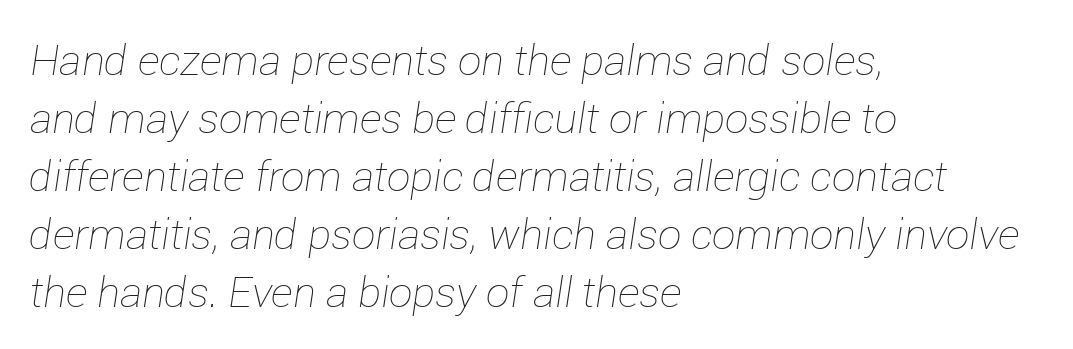
Q: Is the text bold? A: No.
Q: Is the text italic (slanted)? A: Yes, it leans right by about 12 degrees.
Q: Is the text underlined? A: No.
Q: How is the paragraph aligned? A: Left-aligned.
Q: Is the spacing between letters normal or unusually wide? A: Normal.
Q: Is the spacing between lines tight, normal or loose? A: Normal.
Q: Width (condensed, normal, or wide)? A: Normal.
Q: Stroke contrast? A: Low.
Q: x-height? A: Medium.
Q: Monospaced? A: No.
